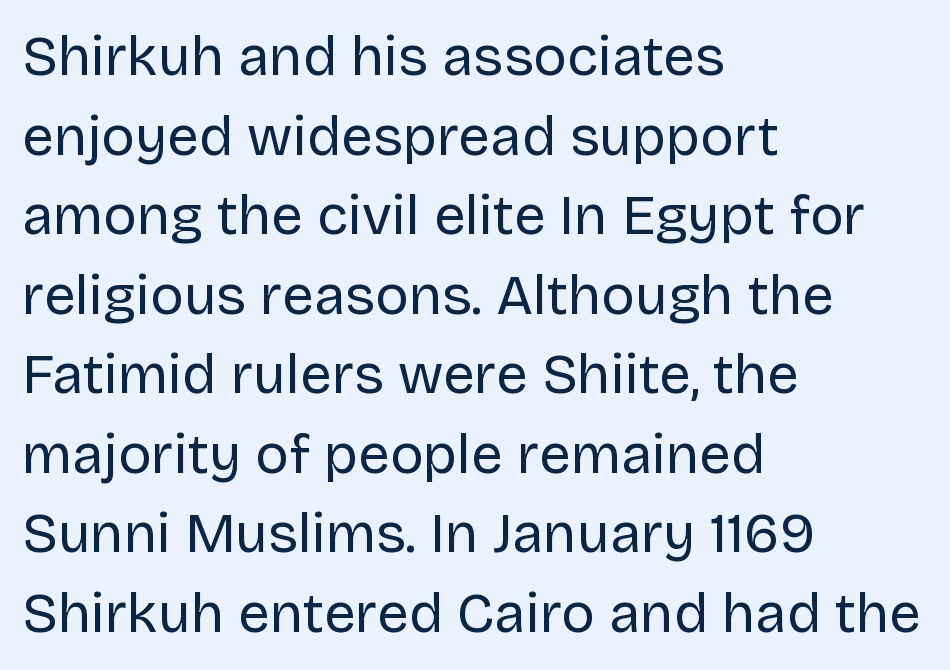
{"serif": "no", "italic": "no", "bold": "no", "weight": "regular", "width": "normal", "stroke_contrast": "low", "x_height": "large", "monospaced": "no", "underline": "no", "align": "left", "line_spacing": "normal", "line_spacing_ratio": 1.42, "letter_spacing": "normal", "letter_spacing_em": 0.0, "glyph_px": 56}
